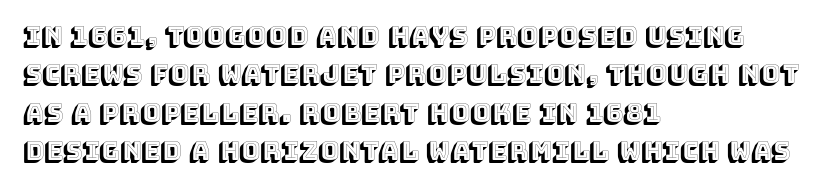
{"italic": "no", "underline": "no", "align": "left", "line_spacing": "normal", "line_spacing_ratio": 1.54, "letter_spacing": "normal", "letter_spacing_em": 0.0, "glyph_px": 25}
